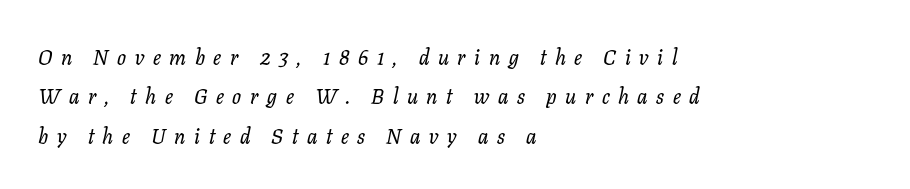
The image shows 21 px text type, italic (leaning right); set left-aligned, line spacing 1.88x, unusually wide letter spacing (+0.41 em), not underlined.
